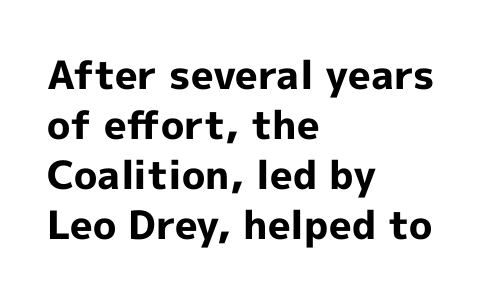
Spacing verdict: proportional, widths tailored to each character. The designer left line spacing at the default. The passage shown is typeset with a sans-serif family. The typography opts for an upright posture over an oblique one. The foot of each line stays bare and open.
